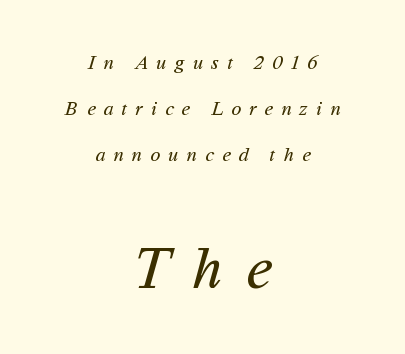
{"serif": "no", "bold": "no", "weight": "regular", "width": "normal", "stroke_contrast": "medium", "x_height": "medium", "monospaced": "no", "underline": "no", "align": "center", "line_spacing": "loose", "line_spacing_ratio": 2.31, "letter_spacing": "wide", "letter_spacing_em": 0.41, "larger_block": "second", "size_ratio": 3.0, "glyph_px": 60}
